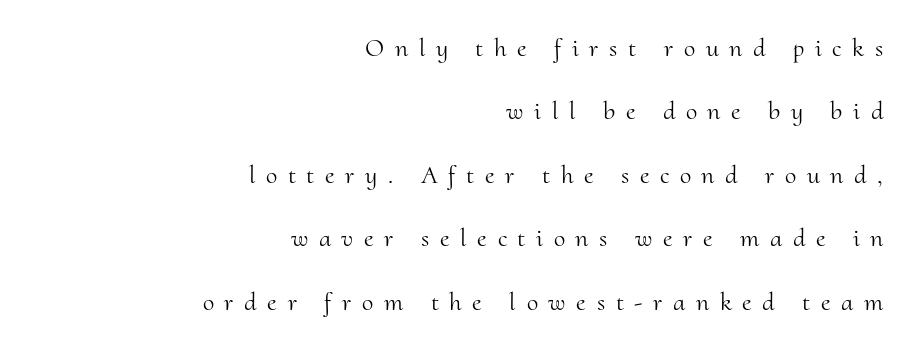
The letterforms stand isolated, each surrounded by extra space. Where is the straight margin? On the right. The lines are spread far apart with generous leading. Italic: no, the glyphs are upright roman. Each row of text sits above clean, open space. Is the stroke heavy? The answer is a plain regular-or-lighter.
